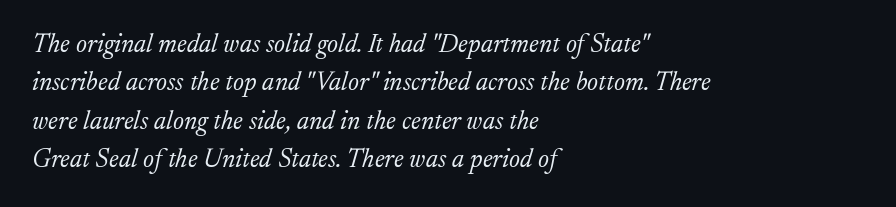
The image shows 26 px text type, italic (leaning right); set left-aligned, normal line spacing (1.48x), normal letter spacing, not underlined.
